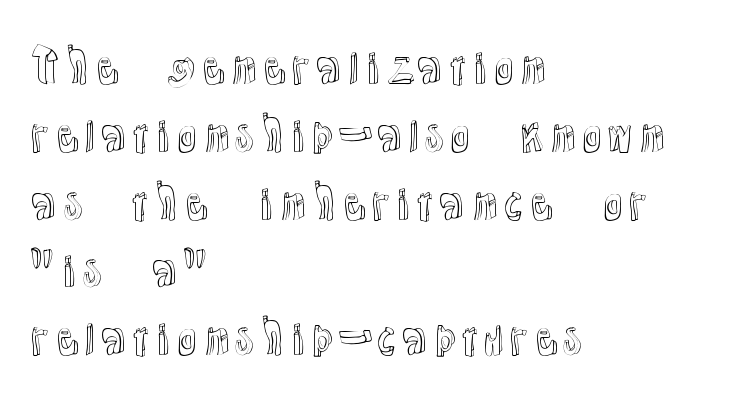
The image shows 44 px text type, upright; set left-aligned, normal line spacing (1.54x), normal letter spacing, not underlined; a medium x-height.
